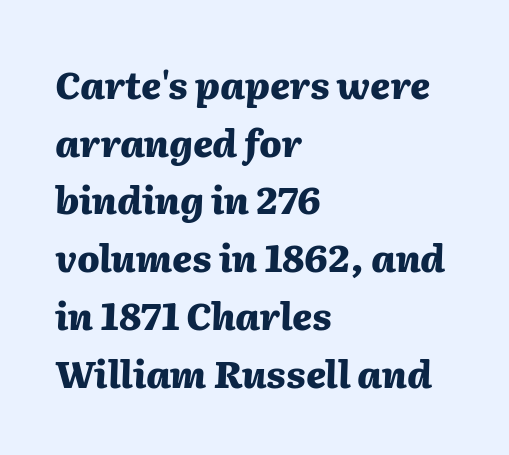
{"italic": "yes", "lean": "right", "slant_degrees": 2, "bold": "yes", "weight": "heavy", "width": "normal", "stroke_contrast": "medium", "x_height": "medium", "monospaced": "no", "underline": "no", "align": "left", "line_spacing": "normal", "line_spacing_ratio": 1.56, "letter_spacing": "normal", "letter_spacing_em": 0.0, "glyph_px": 37}
